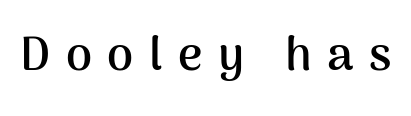
Nobody drew a line under any word here. Is this a fixed-width face? No — the glyphs have proportional, varying widths. No feet cap the strokes, marking this as sans-serif type. Short note: letters widely spaced. Strong, thick strokes mark this as bold type. Does the lettering tilt? It doesn't — this is upright.
